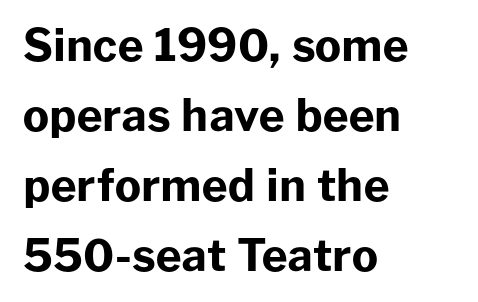
This sample has the flowing, uneven cadence of proportional lettering. These lines are set flush left with a ragged right edge. Students, note that the glyphs here touch the page at normal intervals. Quick note: underline off. These words are printed bold, with thick strokes throughout.
